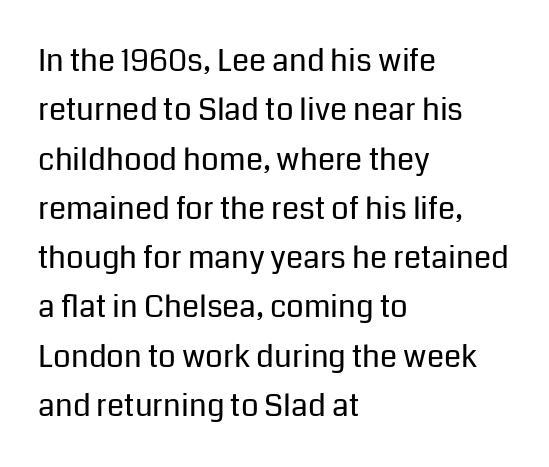
{"serif": "no", "italic": "no", "bold": "no", "weight": "regular", "width": "normal", "stroke_contrast": "low", "x_height": "medium", "monospaced": "no", "underline": "no", "align": "left", "line_spacing": "normal", "line_spacing_ratio": 1.59, "letter_spacing": "normal", "letter_spacing_em": 0.0, "glyph_px": 31}
